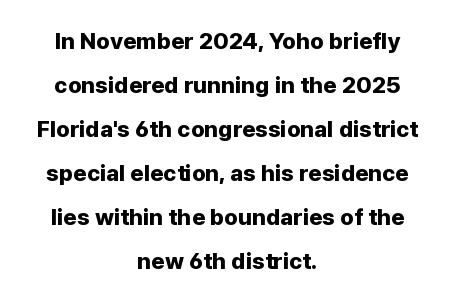
The image shows 23 px bold type, upright; set centered, loose line spacing (1.91x), normal letter spacing, not underlined.
